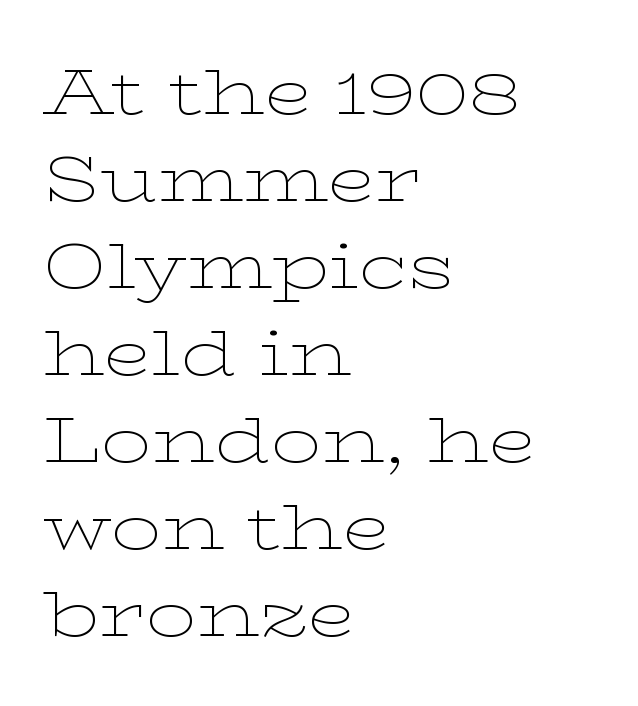
The rendering uses natural spacing where letterforms have individual widths. The rendering keeps characters at their native spacing. Compared with typical paragraphs, the rows here are spaced about the same. Decoration check: the copy has no underline. If you drew a line through each stem, it would be perfectly vertical.
